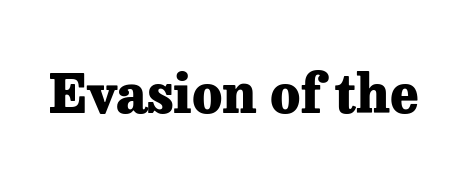
The face used here is rendered with its standard letterfit. Lines of text with bare space underneath. Set as a true bold cut, around the 700 mark. Is there any slant? The stems are plumb.
